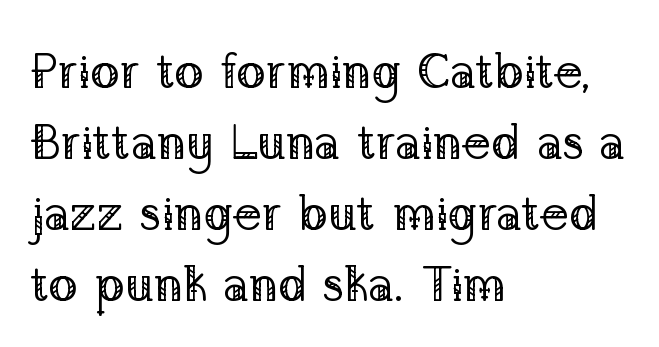
The image shows 49 px regular-weight serif type, upright; set left-aligned, normal line spacing (1.45x), normal letter spacing, not underlined; low stroke contrast and a medium x-height.
